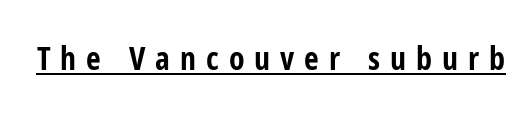
{"serif": "no", "italic": "no", "bold": "yes", "weight": "bold", "width": "condensed", "stroke_contrast": "low", "x_height": "medium", "monospaced": "no", "underline": "yes", "letter_spacing": "wide", "letter_spacing_em": 0.31, "glyph_px": 32}
